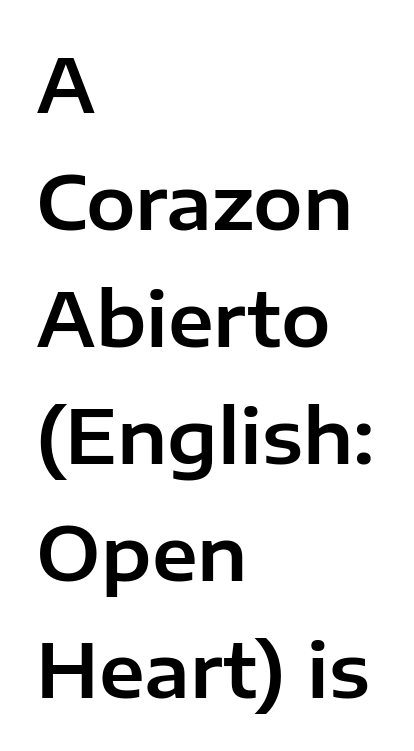
{"serif": "no", "italic": "no", "width": "normal", "stroke_contrast": "low", "x_height": "medium", "monospaced": "no", "underline": "no", "align": "left", "line_spacing": "normal", "line_spacing_ratio": 1.58, "letter_spacing": "normal", "letter_spacing_em": 0.0, "glyph_px": 74}
